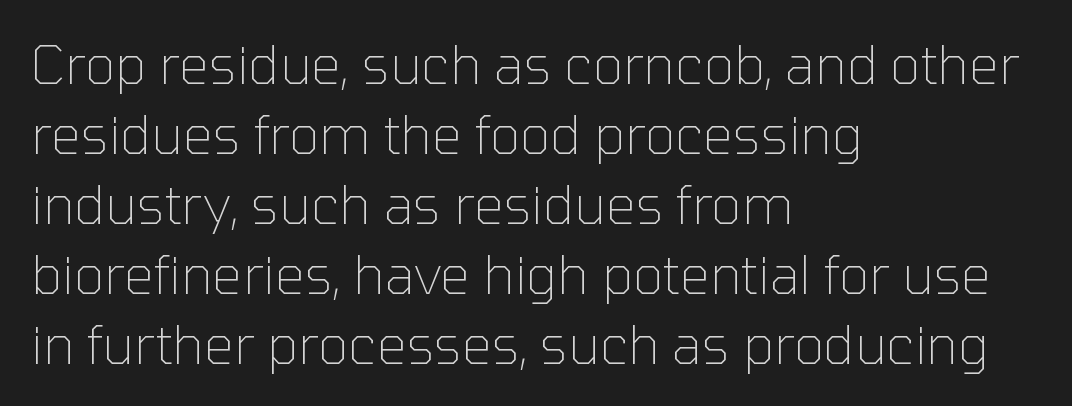
The image shows 53 px thin sans-serif type, upright; set left-aligned, normal line spacing (1.32x), normal letter spacing, not underlined; low stroke contrast and a medium x-height.
